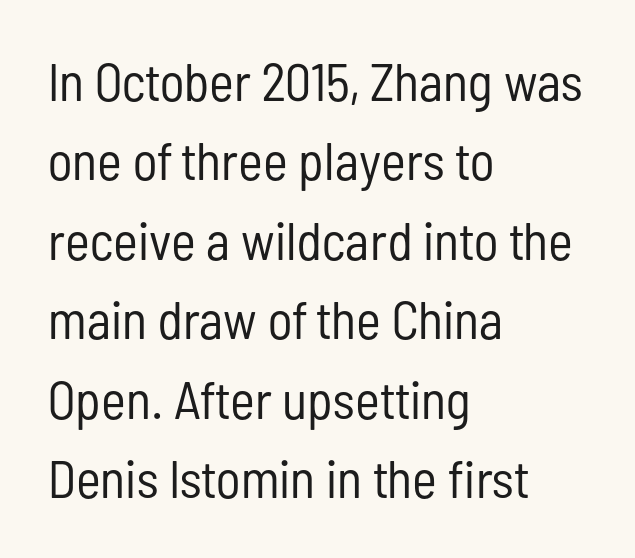
{"serif": "no", "italic": "no", "bold": "no", "weight": "regular", "width": "condensed", "stroke_contrast": "low", "x_height": "medium", "monospaced": "no", "underline": "no", "align": "left", "line_spacing": "normal", "line_spacing_ratio": 1.5, "letter_spacing": "normal", "letter_spacing_em": 0.0, "glyph_px": 53}
